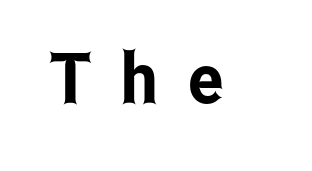
{"serif": "no", "italic": "no", "width": "condensed", "stroke_contrast": "low", "x_height": "medium", "monospaced": "no", "underline": "no", "letter_spacing": "wide", "letter_spacing_em": 0.43, "glyph_px": 70}
